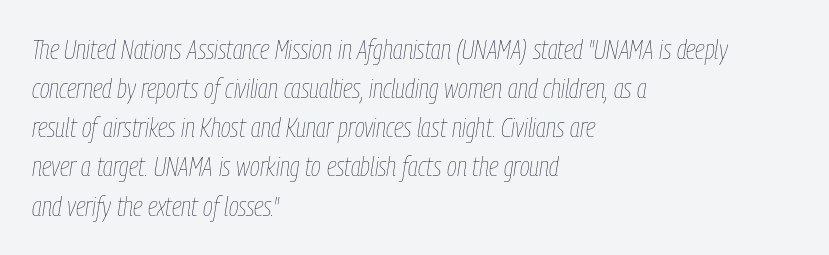
Q: Is the text bold? A: No.
Q: Is the text italic (slanted)? A: Yes, it leans right by about 9 degrees.
Q: Is the text underlined? A: No.
Q: How is the paragraph aligned? A: Left-aligned.
Q: Is the spacing between letters normal or unusually wide? A: Normal.
Q: Is the spacing between lines tight, normal or loose? A: Normal.
